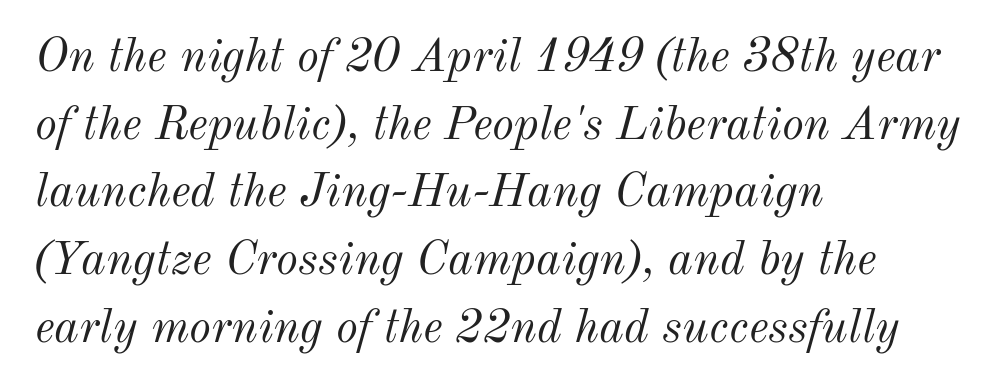
The image shows 47 px light type, italic (leaning right); set left-aligned, normal line spacing (1.44x), normal letter spacing, not underlined; medium stroke contrast and a small x-height.
